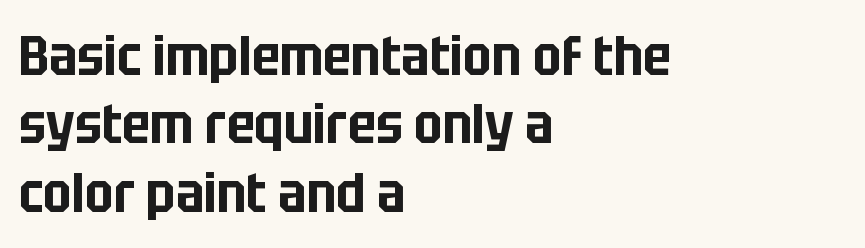
The horizontal fit of the characters is conventional and even. Visually the block forms a straight wall on the left and a jagged coastline on the right. Unmarked baselines from the first word to the last. These lines are rendered in a variable-pitch font.
